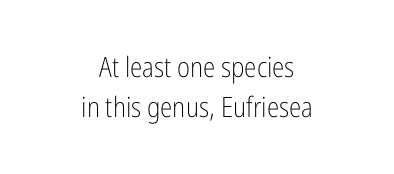
{"serif": "no", "italic": "no", "bold": "no", "weight": "light", "width": "condensed", "stroke_contrast": "low", "x_height": "medium", "monospaced": "no", "underline": "no", "align": "center", "line_spacing": "normal", "line_spacing_ratio": 1.43, "letter_spacing": "normal", "letter_spacing_em": 0.0, "glyph_px": 28}
